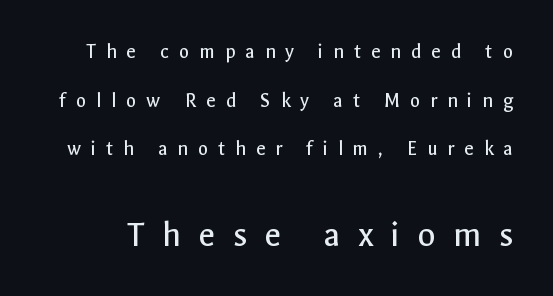
You could fit nearly another row in the gap between these rows. The glyphs are unaccompanied by any horizontal stroke below them. When letters stand straight like this, we call the style roman or upright. The tracking reads as deliberately expanded to a designer's eye.
